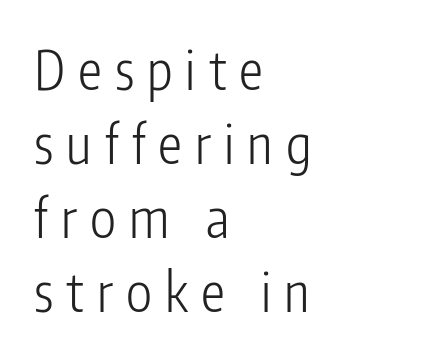
The image shows 54 px light, condensed sans-serif type, upright; set left-aligned, normal line spacing (1.37x), unusually wide letter spacing (+0.24 em), not underlined; low stroke contrast and a medium x-height.
